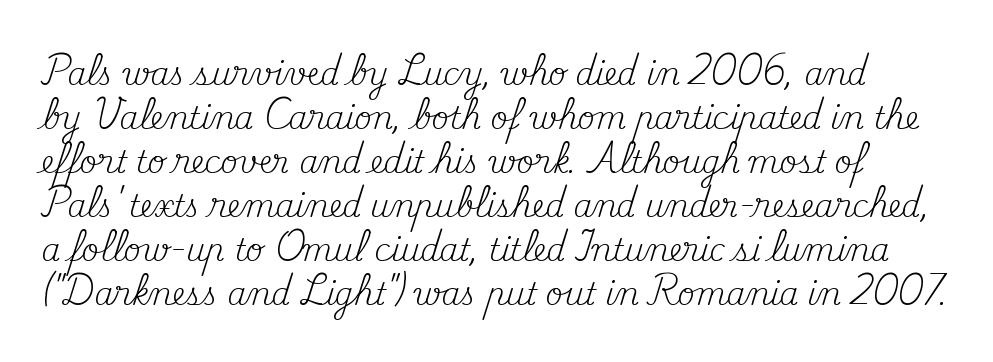
In terms of letterspacing, this is plain default setting. Little horizontal feet cap the strokes, marking this as serif type. Each letter keeps its own natural width here, so spacing adapts to shape. Stroke thickness stays within the range of a standard reading face or lighter. The zone under the glyphs is completely vacant.
